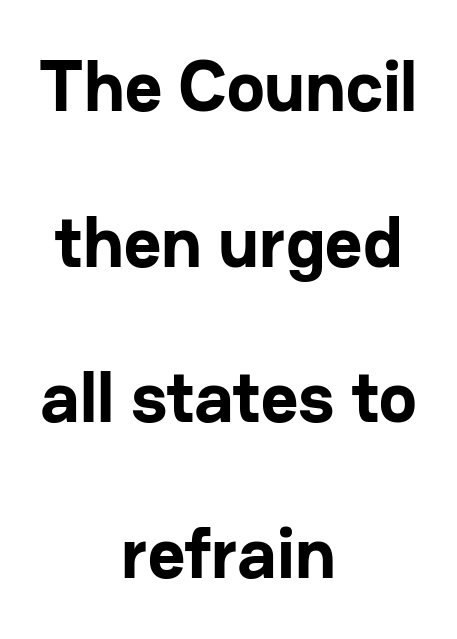
Q: Is the text bold? A: Yes.
Q: Is the text italic (slanted)? A: No, it is upright.
Q: Is the typeface a serif or a sans-serif typeface? A: Sans-serif.
Q: Is the text underlined? A: No.
Q: How is the paragraph aligned? A: Centered.
Q: Is the spacing between letters normal or unusually wide? A: Normal.
Q: Is the spacing between lines tight, normal or loose? A: Loose.
Q: Width (condensed, normal, or wide)? A: Normal.
Q: Stroke contrast? A: Low.
Q: x-height? A: Medium.
Q: Monospaced? A: No.
